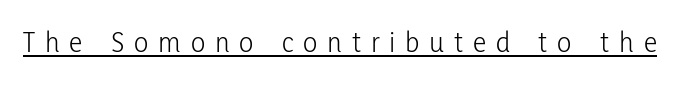
{"serif": "no", "italic": "no", "bold": "no", "weight": "light", "width": "condensed", "stroke_contrast": "low", "x_height": "medium", "monospaced": "no", "underline": "yes", "letter_spacing": "wide", "letter_spacing_em": 0.33, "glyph_px": 30}
